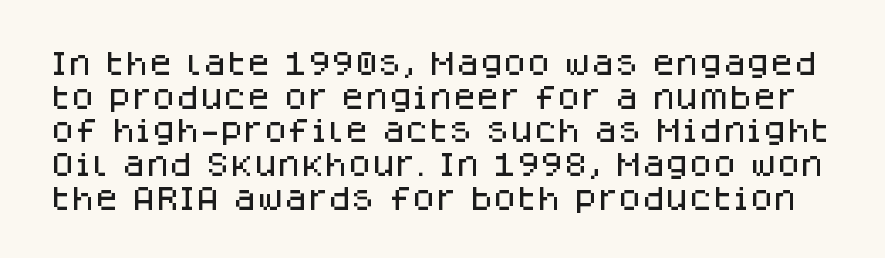
Q: Is the text italic (slanted)? A: No, it is upright.
Q: Is the text underlined? A: No.
Q: Is the spacing between letters normal or unusually wide? A: Normal.
Q: Is the spacing between lines tight, normal or loose? A: Normal.
